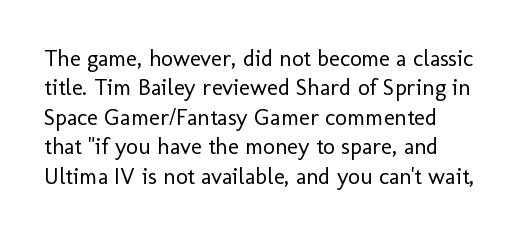
{"italic": "no", "bold": "no", "underline": "no", "line_spacing": "normal", "line_spacing_ratio": 1.28, "letter_spacing": "normal", "letter_spacing_em": 0.0, "glyph_px": 23}
